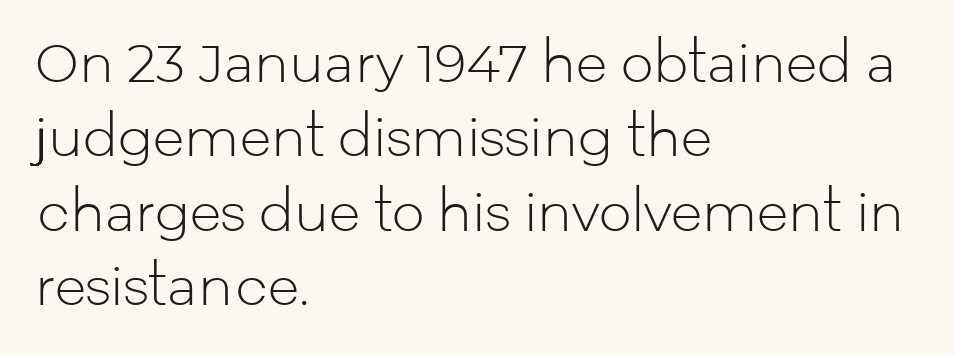
The image shows 52 px light sans-serif type, upright; set left-aligned, normal line spacing (1.43x), normal letter spacing, not underlined; low stroke contrast and a medium x-height.
